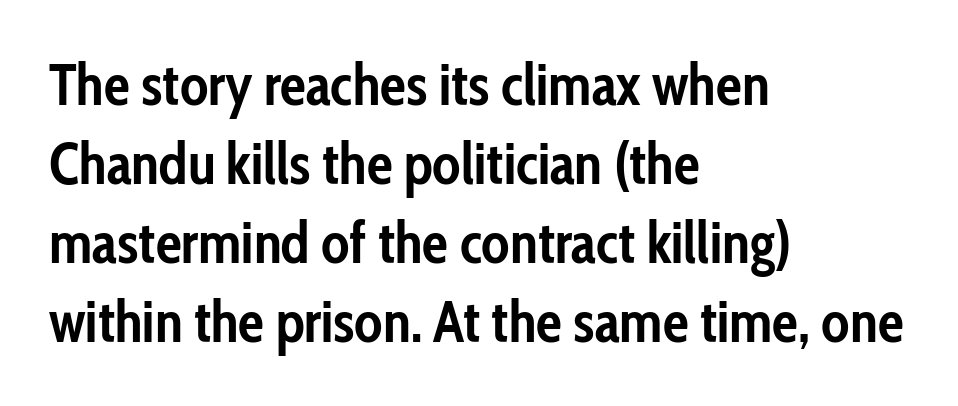
Q: Is the text bold? A: Yes.
Q: Is the text italic (slanted)? A: No, it is upright.
Q: Is the typeface a serif or a sans-serif typeface? A: Sans-serif.
Q: Is the text underlined? A: No.
Q: How is the paragraph aligned? A: Left-aligned.
Q: Is the spacing between letters normal or unusually wide? A: Normal.
Q: Is the spacing between lines tight, normal or loose? A: Normal.
Q: Width (condensed, normal, or wide)? A: Condensed.
Q: Stroke contrast? A: Low.
Q: x-height? A: Medium.
Q: Monospaced? A: No.
